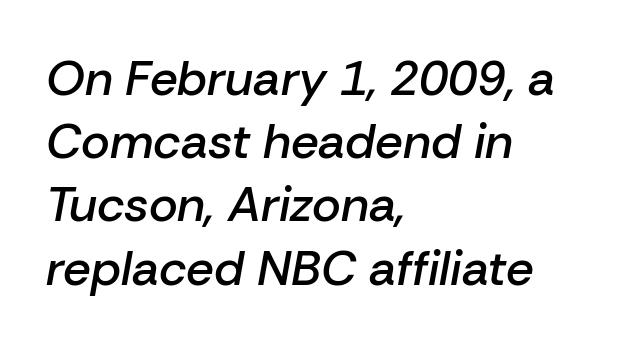
{"italic": "yes", "lean": "right", "slant_degrees": 10, "bold": "semi", "weight": "semibold", "width": "normal", "stroke_contrast": "low", "x_height": "medium", "monospaced": "no", "underline": "no", "align": "left", "line_spacing": "normal", "line_spacing_ratio": 1.29, "letter_spacing": "normal", "letter_spacing_em": 0.0, "glyph_px": 49}
